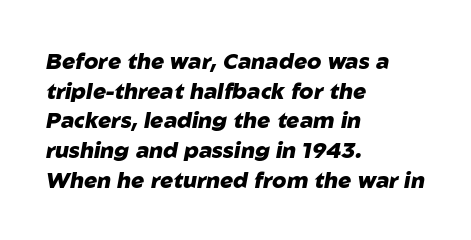
Every character sits at an angle, as italics do. Compared with typical paragraphs, the rows here are spaced about the same. Line starts are locked; line ends wander. Standard letterfit; no display-style spreading of the glyphs.
